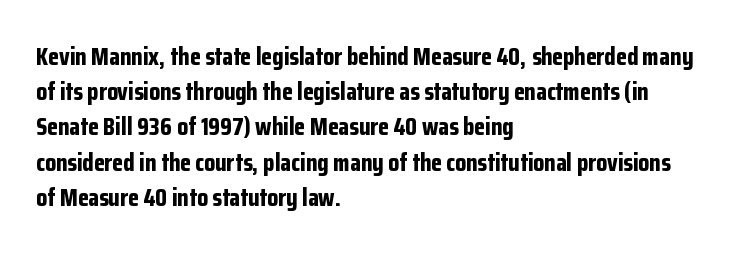
The image shows 25 px bold type, upright; set left-aligned, normal line spacing (1.41x), normal letter spacing, not underlined.
